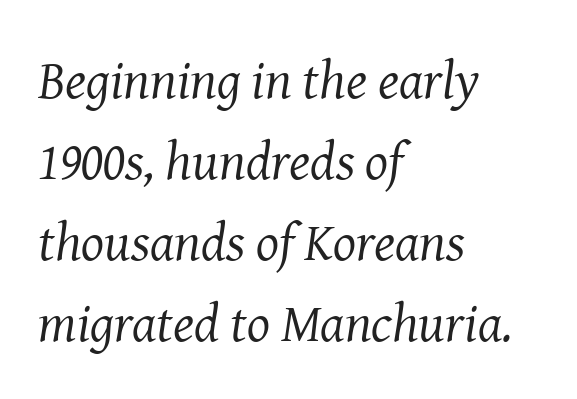
{"serif": "yes", "italic": "yes", "lean": "right", "slant_degrees": 8, "bold": "no", "weight": "regular", "width": "normal", "stroke_contrast": "medium", "x_height": "medium", "monospaced": "no", "underline": "no", "align": "left", "line_spacing": "normal", "line_spacing_ratio": 1.5, "letter_spacing": "normal", "letter_spacing_em": 0.0, "glyph_px": 54}
